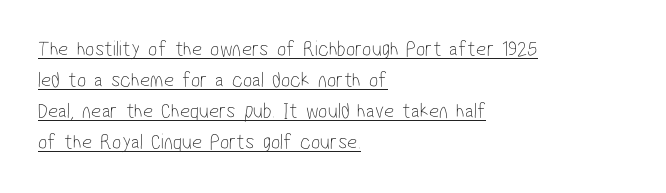
The image shows 22 px text type; set left-aligned, normal line spacing (1.41x), normal letter spacing, underlined.
